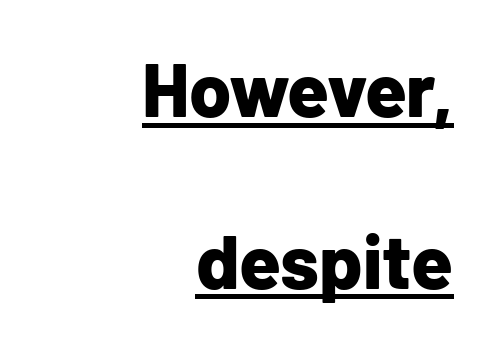
{"serif": "no", "italic": "no", "bold": "yes", "weight": "bold", "width": "normal", "stroke_contrast": "low", "x_height": "medium", "monospaced": "no", "underline": "yes", "align": "right", "line_spacing": "loose", "line_spacing_ratio": 2.26, "letter_spacing": "normal", "letter_spacing_em": 0.0, "glyph_px": 76}
